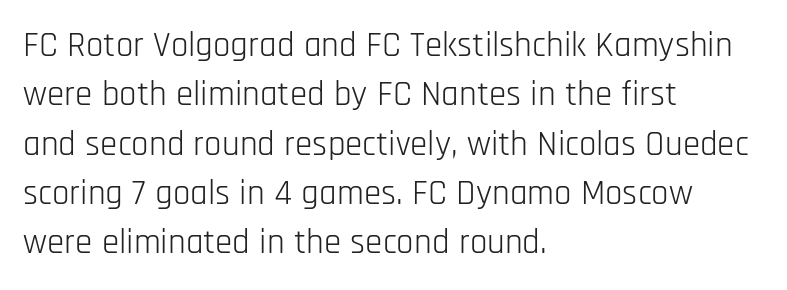
You could not count columns in this text — the font is proportionally spaced. Students, observe: this is what conventionally led text looks like. Line beginnings align vertically; line endings do not. Look at the bottom of the vertical strokes: they stop flat, with no serifs.
